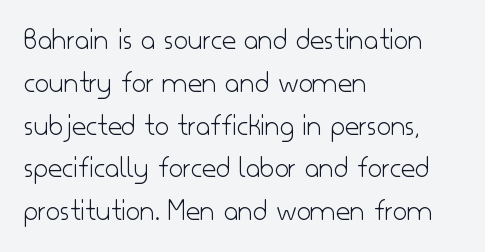
Q: Is the text bold? A: No.
Q: Is the text italic (slanted)? A: No, it is upright.
Q: Is the typeface a serif or a sans-serif typeface? A: Sans-serif.
Q: Is the text underlined? A: No.
Q: How is the paragraph aligned? A: Left-aligned.
Q: Is the spacing between letters normal or unusually wide? A: Normal.
Q: Is the spacing between lines tight, normal or loose? A: Normal.
Q: Width (condensed, normal, or wide)? A: Normal.
Q: Stroke contrast? A: Low.
Q: x-height? A: Small.
Q: Monospaced? A: No.
